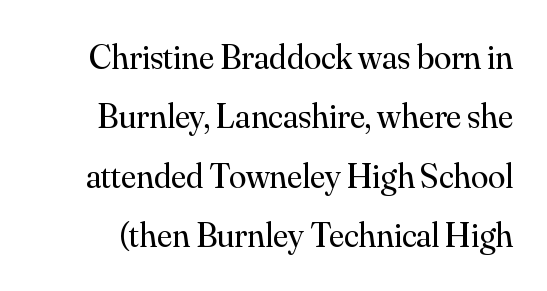
{"serif": "yes", "italic": "no", "bold": "no", "weight": "regular", "width": "normal", "stroke_contrast": "medium", "x_height": "small", "monospaced": "no", "underline": "no", "line_spacing": "normal", "line_spacing_ratio": 1.7, "letter_spacing": "normal", "letter_spacing_em": 0.0, "glyph_px": 35}
